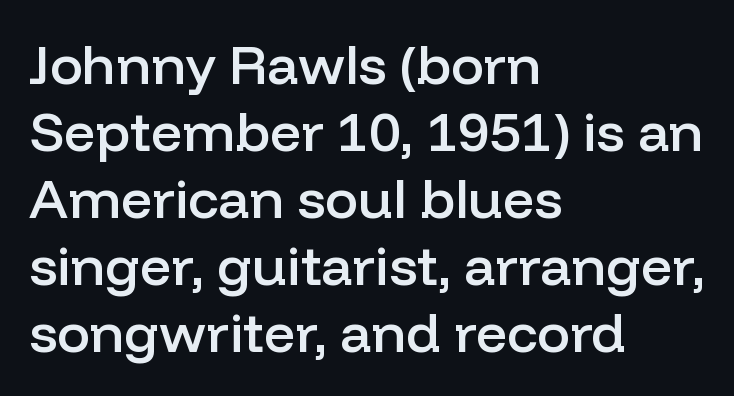
{"serif": "no", "italic": "no", "bold": "semi", "weight": "semibold", "width": "normal", "stroke_contrast": "low", "x_height": "medium", "monospaced": "no", "underline": "no", "align": "left", "line_spacing_ratio": 1.22, "letter_spacing": "normal", "letter_spacing_em": 0.0, "glyph_px": 55}
